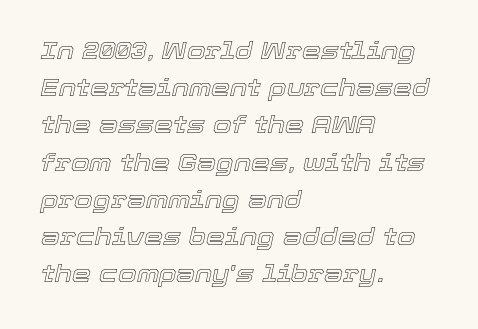
{"italic": "yes", "lean": "right", "slant_degrees": 12, "underline": "no", "align": "left", "line_spacing": "normal", "line_spacing_ratio": 1.55, "letter_spacing": "normal", "letter_spacing_em": 0.0, "glyph_px": 24}
